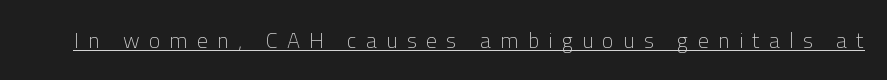
Q: Is the text bold? A: No.
Q: Is the text italic (slanted)? A: No, it is upright.
Q: Is the text underlined? A: Yes.
Q: Is the spacing between letters normal or unusually wide? A: Unusually wide.
